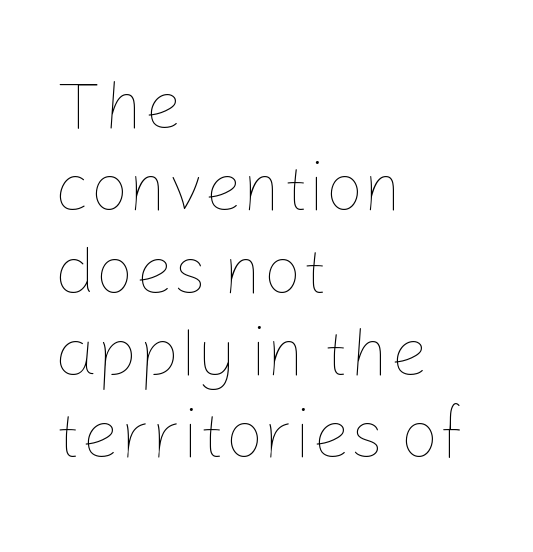
Glyph-to-glyph distance matches everyday printed text. No letter is thick-stroked: the sample isn't bold. Type without underlining. This is the regular roman posture of the typeface.
